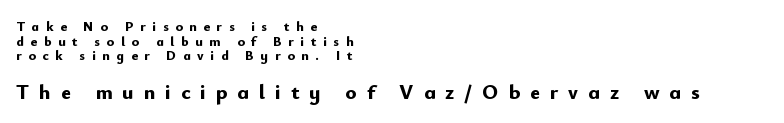
The image shows 21 px bold type, upright; set left-aligned, tight line spacing (1.04x), unusually wide letter spacing (+0.47 em), not underlined; the second (bottom) block is 1.5x larger.
